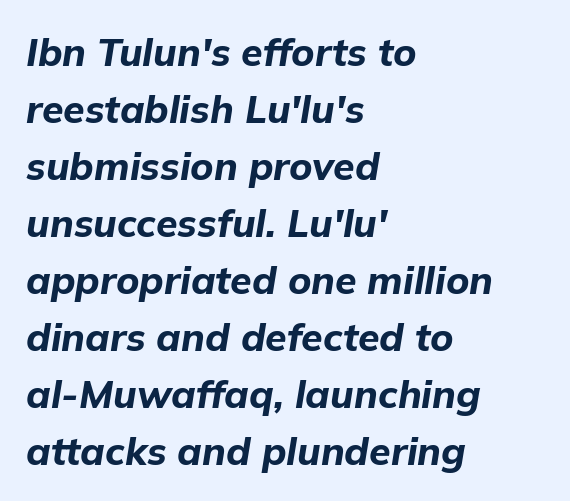
The image shows 39 px bold type, italic (leaning right); set left-aligned, normal line spacing (1.46x), normal letter spacing, not underlined; low stroke contrast and a medium x-height.
